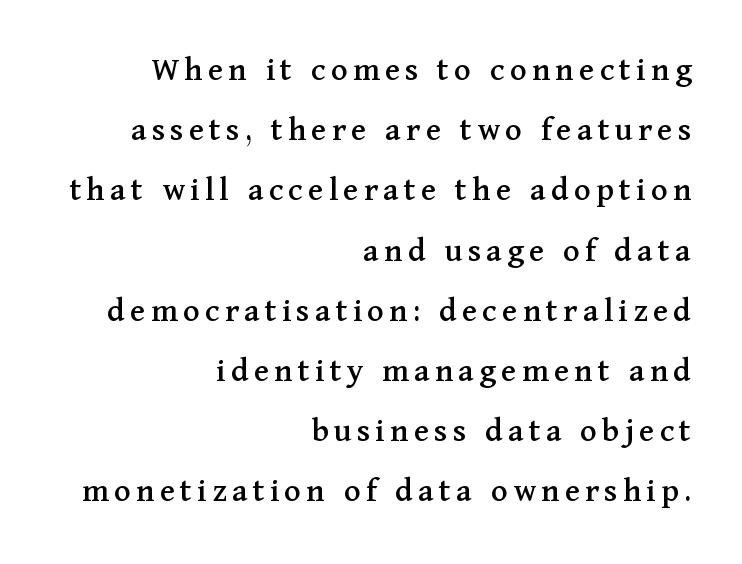
Just letters on the line, the space beneath them empty. Here the designer chose a conventional face with non-uniform glyph widths. To sum up the face: it has serifs. Typeset ragged left — the right edge is the straight one.
